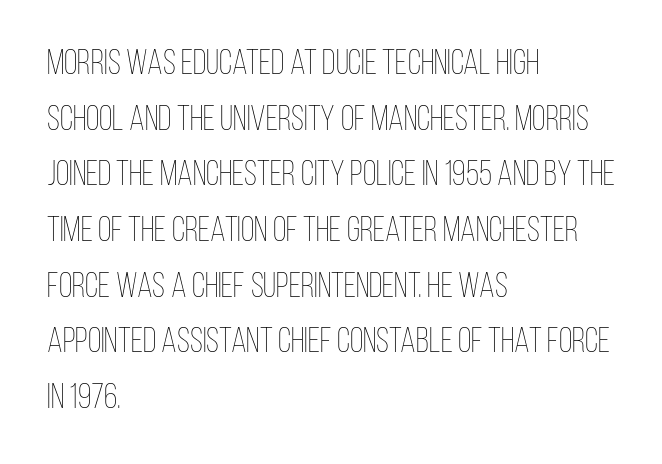
Rendered with straight, roman letterforms. A typesetter would call this leading conventional body-copy spacing. Heft: none added — not bold. The lines in this sample share a left origin and differ only in where they stop. The passage shown is typed in a proportional face where columns would drift. You could call the tracking neutral — neither tight nor loose.
